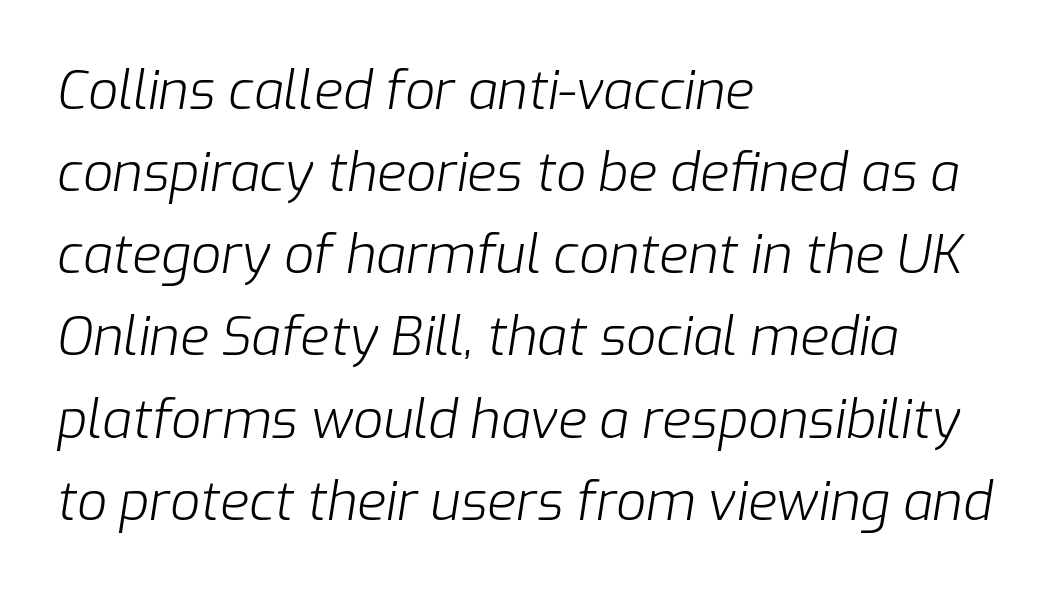
{"italic": "yes", "lean": "right", "slant_degrees": 9, "bold": "no", "weight": "light", "width": "normal", "stroke_contrast": "low", "x_height": "medium", "monospaced": "no", "underline": "no", "align": "left", "line_spacing": "normal", "line_spacing_ratio": 1.55, "letter_spacing": "normal", "letter_spacing_em": 0.0, "glyph_px": 53}
